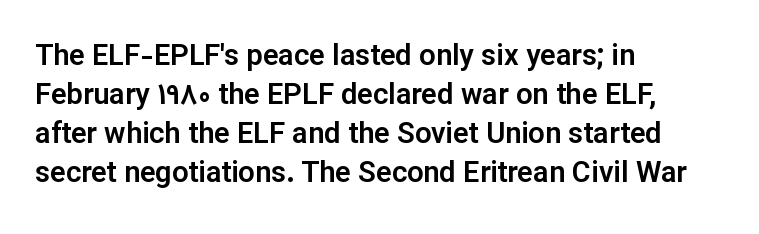
Q: Is the text italic (slanted)? A: No, it is upright.
Q: Is the typeface a serif or a sans-serif typeface? A: Sans-serif.
Q: Is the text underlined? A: No.
Q: How is the paragraph aligned? A: Left-aligned.
Q: Is the spacing between letters normal or unusually wide? A: Normal.
Q: Is the spacing between lines tight, normal or loose? A: Normal.
Q: Width (condensed, normal, or wide)? A: Normal.
Q: Stroke contrast? A: Low.
Q: x-height? A: Medium.
Q: Monospaced? A: No.
